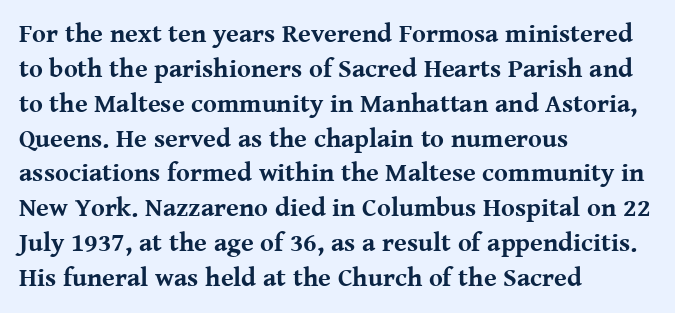
The image shows 26 px bold type, upright; set left-aligned, normal line spacing (1.34x), normal letter spacing, not underlined.
